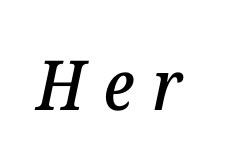
The image shows 69 px serif type, italic (leaning right); set unusually wide letter spacing (+0.27 em), not underlined; low stroke contrast and a medium x-height.
